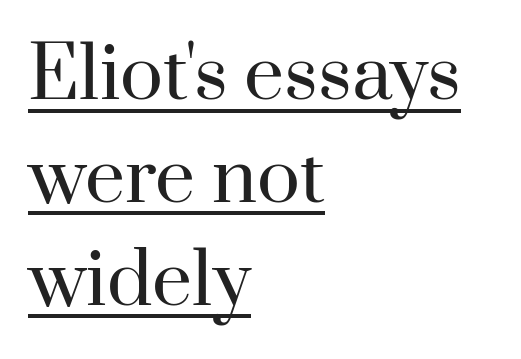
{"serif": "yes", "italic": "no", "bold": "no", "weight": "regular", "width": "normal", "stroke_contrast": "high", "x_height": "small", "monospaced": "no", "underline": "yes", "align": "left", "line_spacing": "normal", "line_spacing_ratio": 1.45, "letter_spacing": "normal", "letter_spacing_em": 0.0, "glyph_px": 71}
